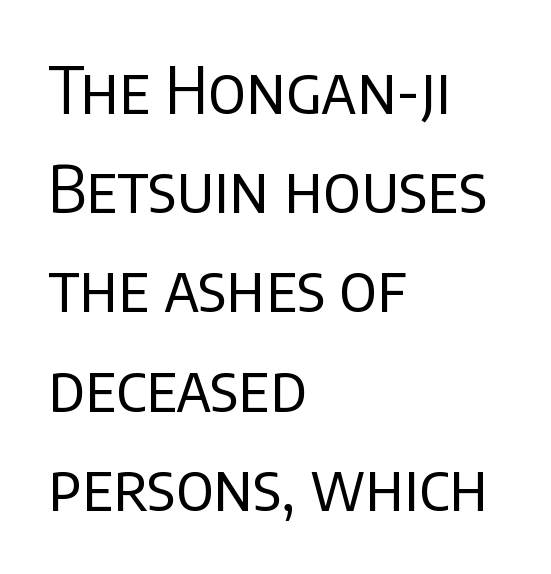
{"serif": "no", "italic": "no", "bold": "no", "weight": "regular", "width": "normal", "stroke_contrast": "low", "x_height": "large", "monospaced": "no", "underline": "no", "align": "left", "line_spacing": "normal", "line_spacing_ratio": 1.55, "letter_spacing": "normal", "letter_spacing_em": 0.0, "glyph_px": 64}
